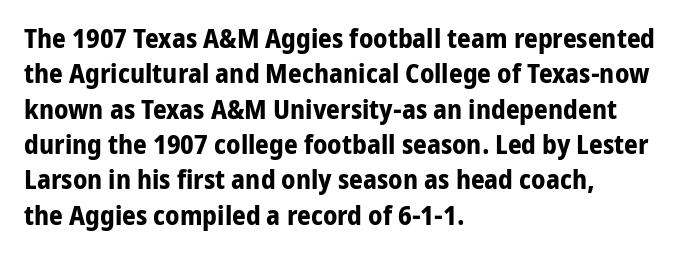
A clean baseline with only descenders dipping below it. These lines stack with their left ends in a neat column. Regular leading. Pretty heavy lettering here — definitely bold. Does extra space separate the letters? No, they use regular spacing.
